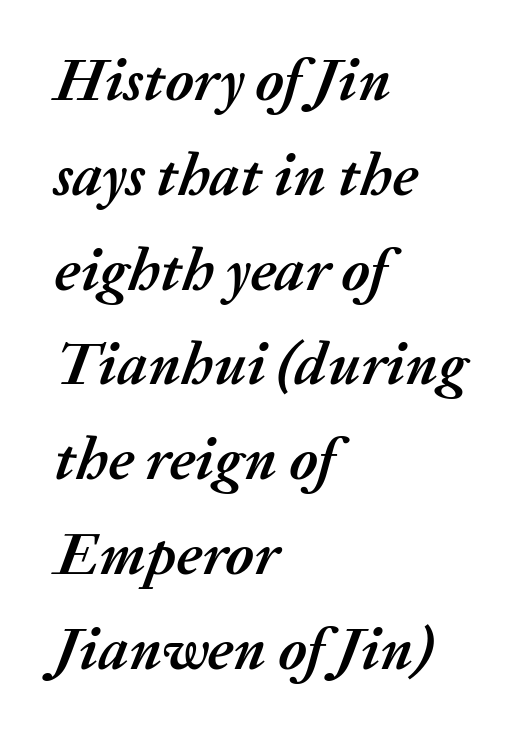
{"italic": "yes", "lean": "right", "slant_degrees": 20, "bold": "yes", "weight": "semibold", "width": "normal", "stroke_contrast": "medium", "x_height": "medium", "monospaced": "no", "underline": "no", "align": "left", "line_spacing": "normal", "line_spacing_ratio": 1.58, "letter_spacing": "normal", "letter_spacing_em": 0.0, "glyph_px": 60}
